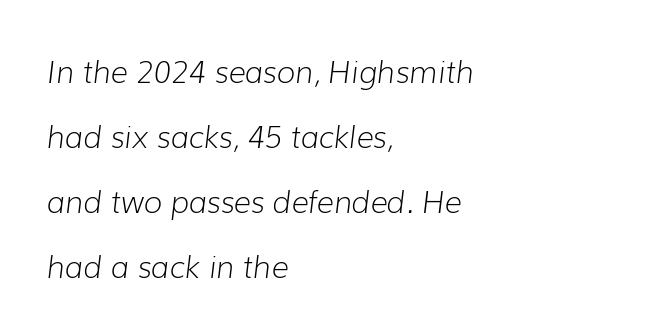
The image shows 30 px light type, italic (leaning right); set left-aligned, loose line spacing (2.17x), normal letter spacing, not underlined; low stroke contrast and a medium x-height.
